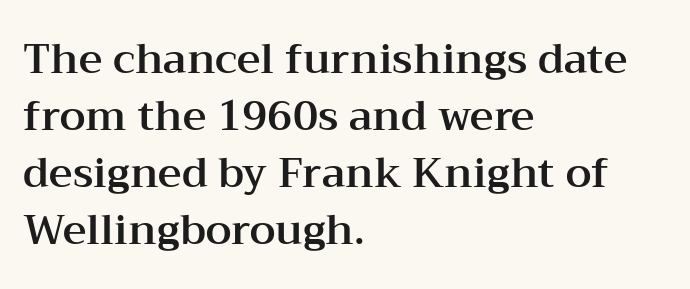
{"serif": "yes", "italic": "no", "width": "wide", "stroke_contrast": "medium", "x_height": "medium", "monospaced": "no", "underline": "no", "align": "left", "line_spacing": "normal", "line_spacing_ratio": 1.39, "letter_spacing": "normal", "letter_spacing_em": 0.0, "glyph_px": 41}
